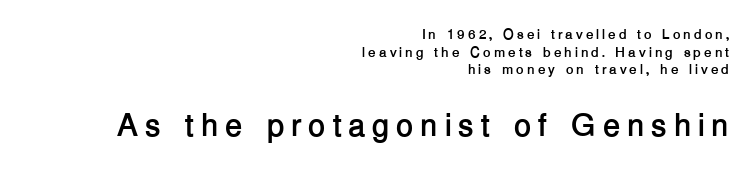
The image shows 32 px semibold sans-serif type, upright; set right-aligned, normal line spacing (1.26x), unusually wide letter spacing (+0.2 em), not underlined; the second (bottom) block is 2.29x larger; low stroke contrast and a medium x-height.
